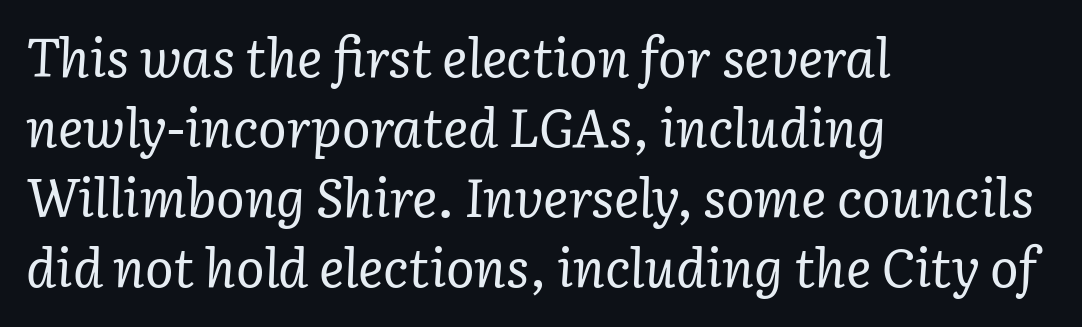
Q: Is the text bold? A: No.
Q: Is the text italic (slanted)? A: Yes, it leans right by about 3 degrees.
Q: Is the typeface a serif or a sans-serif typeface? A: Serif.
Q: Is the text underlined? A: No.
Q: How is the paragraph aligned? A: Left-aligned.
Q: Is the spacing between letters normal or unusually wide? A: Normal.
Q: Is the spacing between lines tight, normal or loose? A: Normal.
Q: Width (condensed, normal, or wide)? A: Normal.
Q: Stroke contrast? A: Low.
Q: x-height? A: Medium.
Q: Monospaced? A: No.
